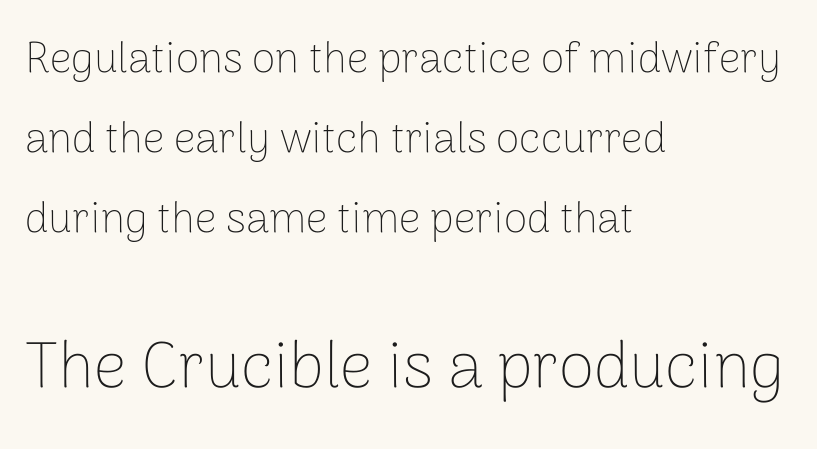
Q: Is the text bold? A: No.
Q: Is the text italic (slanted)? A: No, it is upright.
Q: Is the typeface a serif or a sans-serif typeface? A: Sans-serif.
Q: Is the text underlined? A: No.
Q: How is the paragraph aligned? A: Left-aligned.
Q: Is the spacing between letters normal or unusually wide? A: Normal.
Q: Which block of text is set in a larger size, the first (top) or the second (bottom)? A: The second (bottom) one.
Q: Width (condensed, normal, or wide)? A: Normal.
Q: Stroke contrast? A: Low.
Q: x-height? A: Medium.
Q: Monospaced? A: No.
